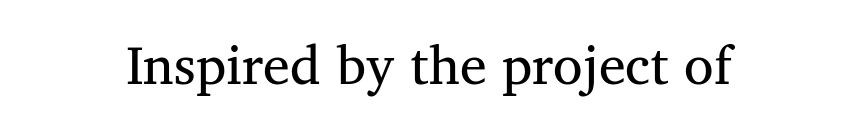
Ink coverage per letter is moderate at most. In terms of posture, this sample is upright. What kind of face is this? One with serifs. Quick note: underline off.
